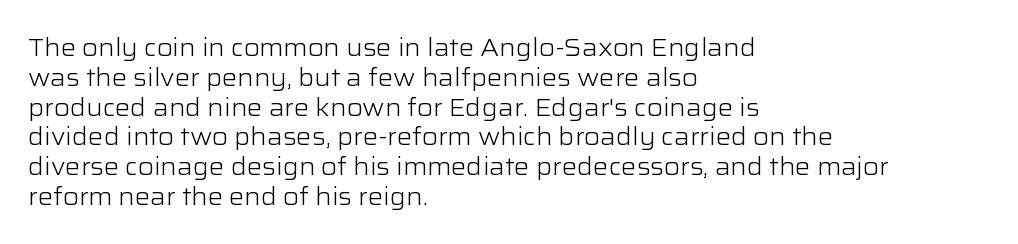
{"italic": "no", "bold": "no", "underline": "no", "align": "left", "line_spacing_ratio": 1.24, "letter_spacing": "normal", "letter_spacing_em": 0.0, "glyph_px": 24}
